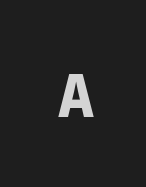
The image shows 60 px bold sans-serif type, upright; set not underlined; low stroke contrast and a medium x-height.
